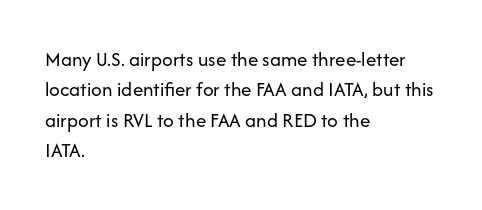
{"italic": "no", "bold": "no", "underline": "no", "align": "left", "line_spacing": "normal", "line_spacing_ratio": 1.45, "letter_spacing": "normal", "letter_spacing_em": 0.0, "glyph_px": 21}
